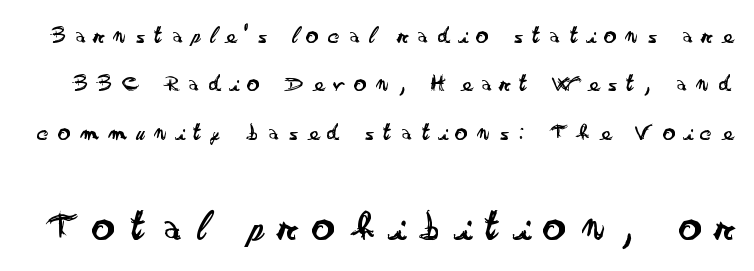
Q: Is the text bold? A: No.
Q: Is the text italic (slanted)? A: No, it is upright.
Q: Is the typeface a serif or a sans-serif typeface? A: Sans-serif.
Q: Is the text underlined? A: No.
Q: Is the spacing between letters normal or unusually wide? A: Unusually wide.
Q: Is the spacing between lines tight, normal or loose? A: Loose.
Q: Which block of text is set in a larger size, the first (top) or the second (bottom)? A: The second (bottom) one.
Q: Width (condensed, normal, or wide)? A: Wide.
Q: Stroke contrast? A: Low.
Q: x-height? A: Small.
Q: Monospaced? A: No.
